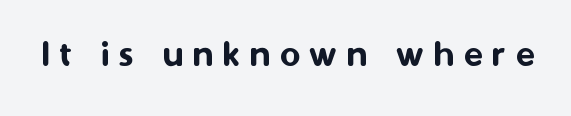
Varying glyph widths throughout — classic text-font behaviour. The specimen reads as upright at a glance. A clean baseline with only descenders dipping below it. Serifs: no, the terminals of the letterforms are clean. Each word looks stretched out because of the extra space between its letters.
